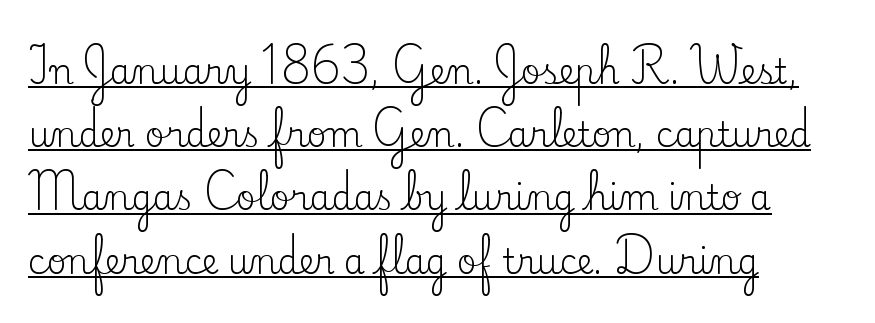
Q: Is the text bold? A: No.
Q: Is the text italic (slanted)? A: No, it is upright.
Q: Is the text underlined? A: Yes.
Q: How is the paragraph aligned? A: Left-aligned.
Q: Is the spacing between letters normal or unusually wide? A: Normal.
Q: Width (condensed, normal, or wide)? A: Normal.
Q: Stroke contrast? A: Low.
Q: x-height? A: Small.
Q: Monospaced? A: No.
